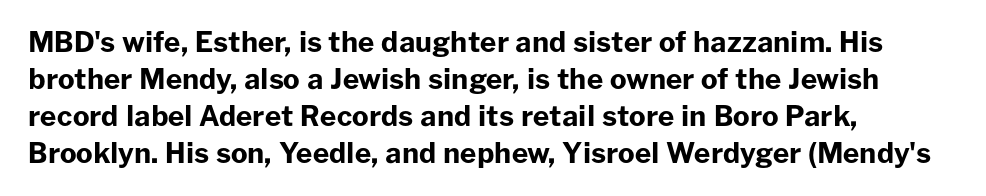
The face used here is rendered with its standard letterfit. The passage shown is typeset with a sans-serif family. Notice how descenders clear the ascenders below comfortably — that's standard leading. Note the varied advance widths — an 'i' is clearly narrower than an 'm'. The ragged edge is on the right, which tells us the setting is flush left. The string is rendered with underlining switched off.
